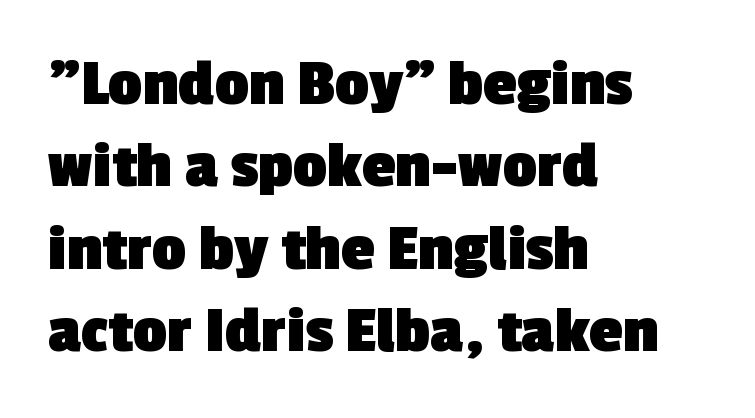
Words appear dense and cohesive because spacing is normal. Each line starts at the same left margin while the right side varies. Plenty of ink on the page — the face is bold. Type without underlining. Here the designer chose a conventional face with non-uniform glyph widths. The text was rendered using a sans face with plain stroke endings.
